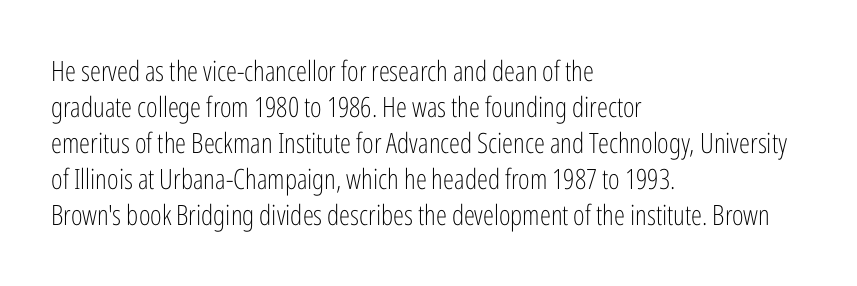
Visually the block forms a straight wall on the left and a jagged coastline on the right. Characters follow at the spacing the type designer built in. Underlining? Definitely not there. Heaviness? Minimal to ordinary, like unemphasized prose. Each letter keeps its own natural width here, so spacing adapts to shape. The typography opts for an upright posture over an oblique one.
